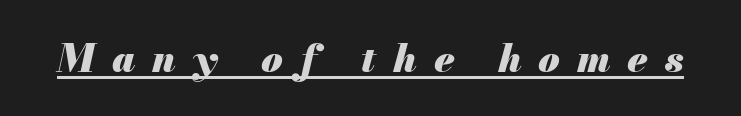
The image shows 39 px heavy type, italic (leaning right); set unusually wide letter spacing (+0.43 em), underlined; medium stroke contrast and a small x-height.
